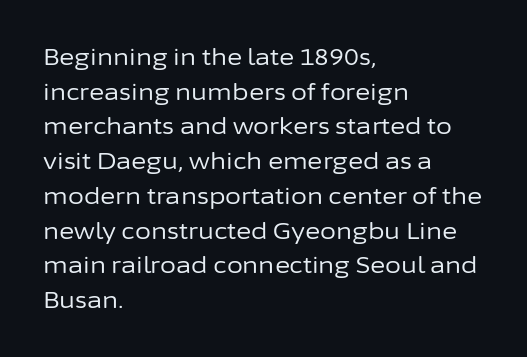
Vertical strokes here are truly vertical. Is the block centered? No — it sits flush against the left margin. Standard letterfit; no display-style spreading of the glyphs. This is not heavy type; no bold has been used.
